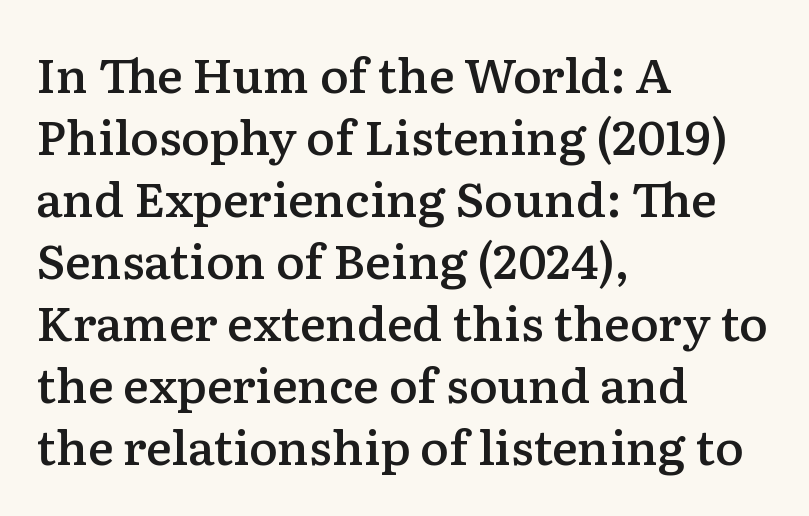
{"serif": "yes", "italic": "no", "bold": "semi", "weight": "semibold", "width": "normal", "stroke_contrast": "low", "x_height": "medium", "monospaced": "no", "underline": "no", "align": "left", "line_spacing": "normal", "line_spacing_ratio": 1.29, "letter_spacing": "normal", "letter_spacing_em": 0.0, "glyph_px": 48}
